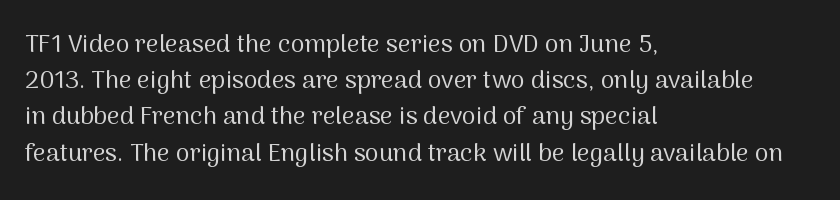
The image shows 25 px text type, upright; set left-aligned, normal line spacing (1.45x), normal letter spacing, not underlined.
